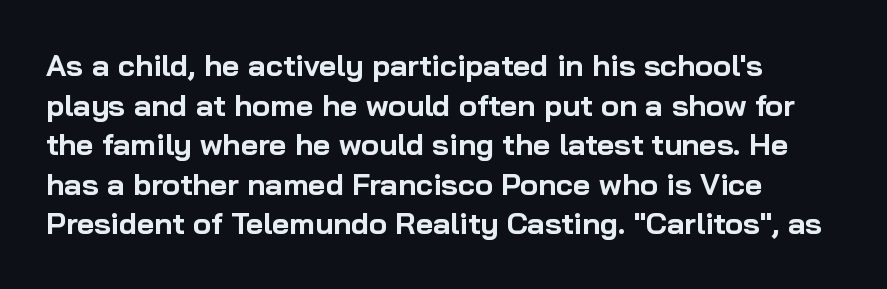
The image shows 30 px bold sans-serif type, upright; set normal line spacing (1.32x), normal letter spacing, not underlined; low stroke contrast and a medium x-height.
